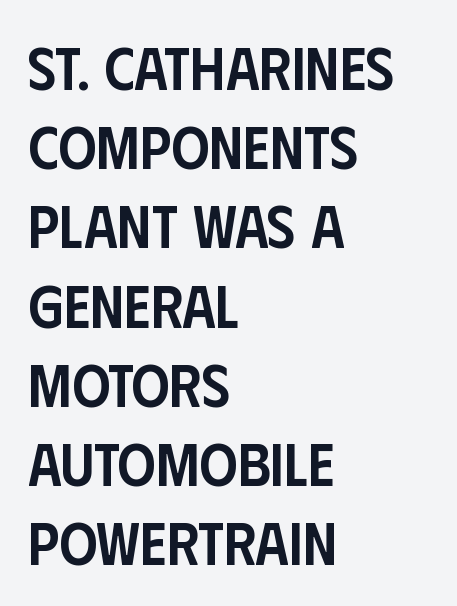
{"serif": "no", "italic": "no", "bold": "semi", "weight": "semibold", "width": "condensed", "stroke_contrast": "low", "x_height": "large", "monospaced": "no", "underline": "no", "align": "left", "line_spacing": "normal", "line_spacing_ratio": 1.32, "letter_spacing": "normal", "letter_spacing_em": 0.0, "glyph_px": 60}
